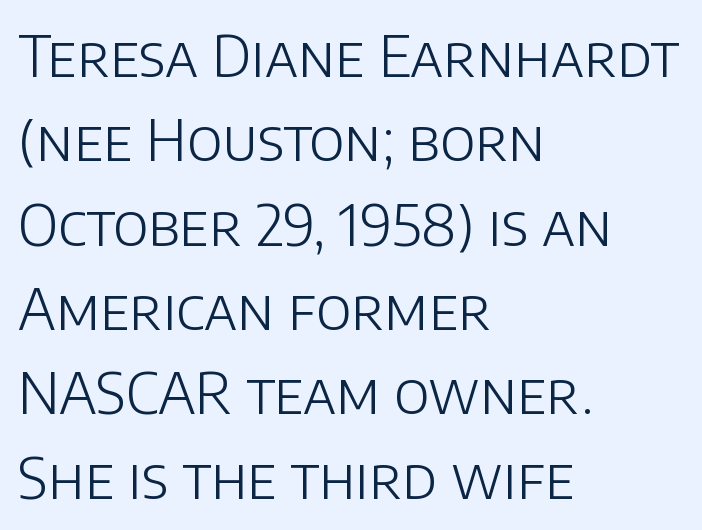
The space between consecutive lines is moderate. Look at the tracking — it's just the regular setting, nothing added. Is there any slant? The stems are plumb. Weight: in the light-to-regular range.
